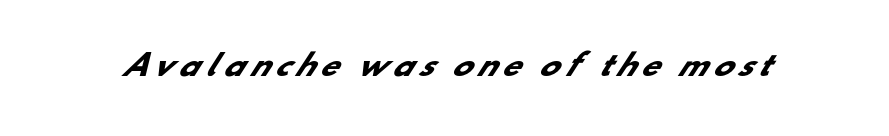
The image shows 29 px heavy sans-serif type; set unusually wide letter spacing (+0.2 em), not underlined; low stroke contrast and a small x-height.
